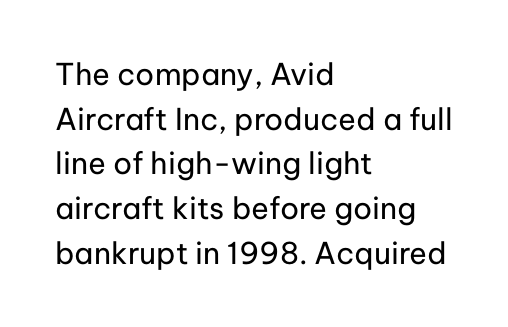
{"serif": "no", "italic": "no", "bold": "no", "weight": "regular", "width": "normal", "stroke_contrast": "low", "x_height": "medium", "monospaced": "no", "underline": "no", "align": "left", "line_spacing": "normal", "line_spacing_ratio": 1.49, "letter_spacing": "normal", "letter_spacing_em": 0.0, "glyph_px": 30}
